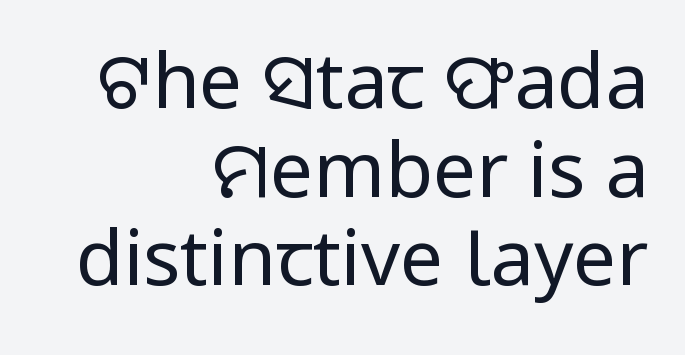
{"serif": "no", "italic": "no", "bold": "no", "weight": "regular", "width": "normal", "stroke_contrast": "low", "x_height": "medium", "monospaced": "no", "underline": "no", "align": "right", "line_spacing": "tight", "line_spacing_ratio": 1.15, "letter_spacing": "normal", "letter_spacing_em": 0.0, "glyph_px": 77}
